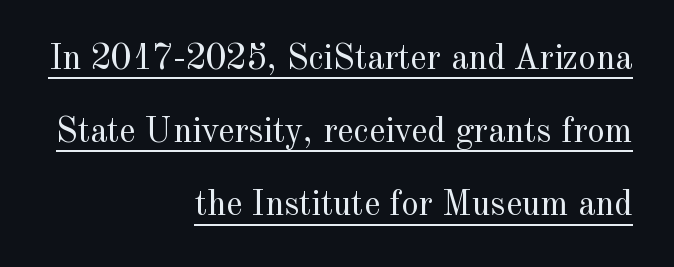
The image shows 35 px regular-weight serif type, upright; set right-aligned, loose line spacing (2.09x), normal letter spacing, underlined; a small x-height.
